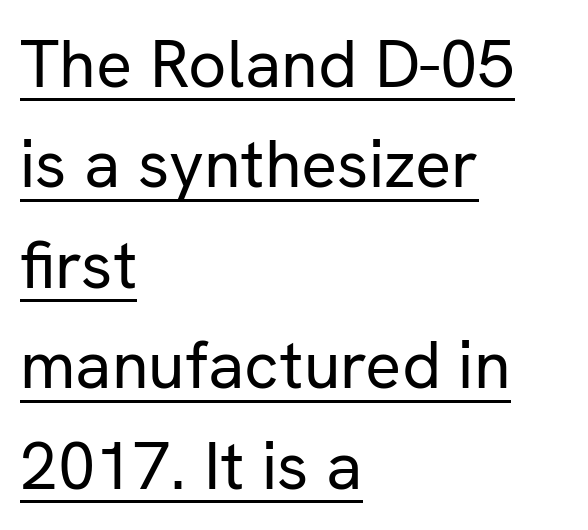
{"serif": "no", "italic": "no", "bold": "no", "weight": "regular", "width": "normal", "stroke_contrast": "low", "x_height": "medium", "monospaced": "no", "underline": "yes", "align": "left", "line_spacing": "normal", "line_spacing_ratio": 1.5, "letter_spacing": "normal", "letter_spacing_em": 0.0, "glyph_px": 67}
